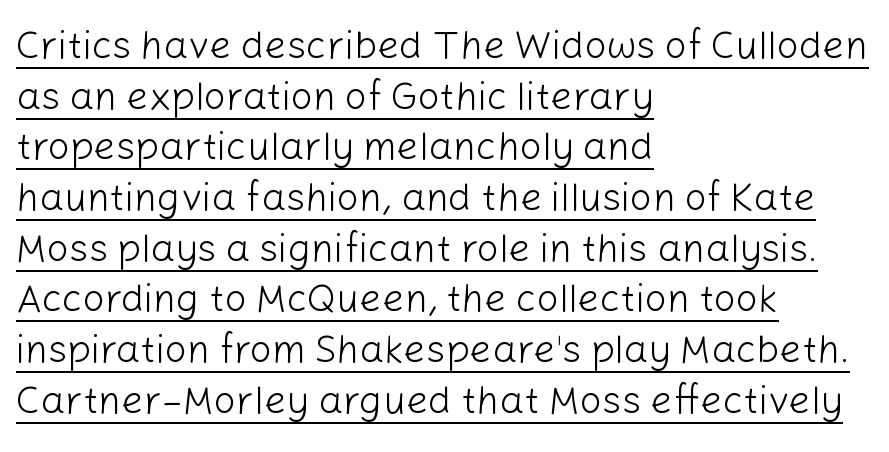
{"serif": "no", "italic": "no", "bold": "no", "weight": "light", "width": "normal", "stroke_contrast": "low", "x_height": "medium", "monospaced": "no", "underline": "yes", "align": "left", "line_spacing": "normal", "line_spacing_ratio": 1.3, "letter_spacing": "normal", "letter_spacing_em": 0.0, "glyph_px": 39}
